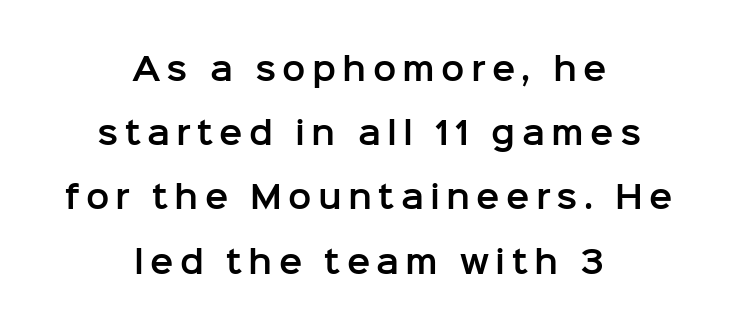
Q: Is the text italic (slanted)? A: No, it is upright.
Q: Is the typeface a serif or a sans-serif typeface? A: Sans-serif.
Q: Is the text underlined? A: No.
Q: How is the paragraph aligned? A: Centered.
Q: Is the spacing between letters normal or unusually wide? A: Unusually wide.
Q: Is the spacing between lines tight, normal or loose? A: Loose.
Q: Width (condensed, normal, or wide)? A: Normal.
Q: Stroke contrast? A: Low.
Q: x-height? A: Medium.
Q: Monospaced? A: No.
